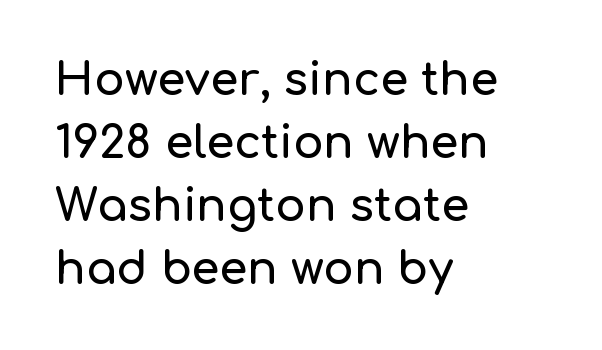
The area under the type is left untouched. This sample has the flowing, uneven cadence of proportional lettering. Observe the absence of serifs on each vertical stroke in this sample. The lettering stays uniformly vertical, giving the passage a roman look. The block of text has a typical density, with ordinary space between rows.
